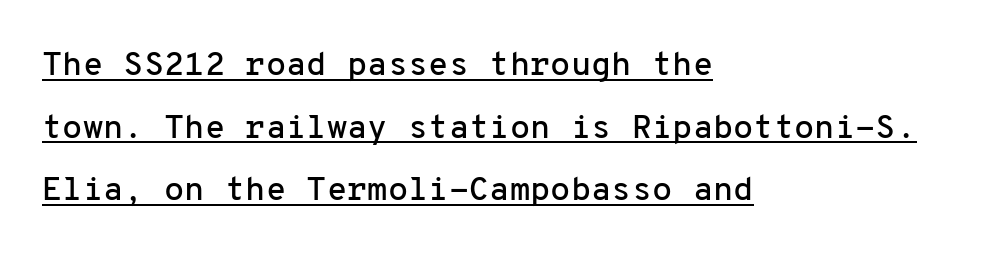
{"serif": "no", "italic": "no", "width": "normal", "stroke_contrast": "low", "x_height": "medium", "monospaced": "yes", "underline": "yes", "align": "left", "line_spacing": "loose", "line_spacing_ratio": 1.9, "letter_spacing": "normal", "letter_spacing_em": 0.0, "glyph_px": 33}
